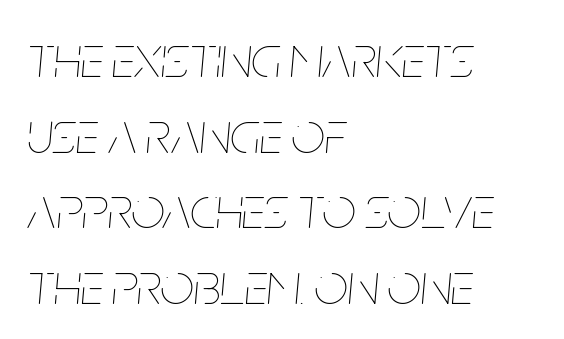
{"italic": "yes", "lean": "right", "slant_degrees": 5, "bold": "no", "weight": "thin", "width": "condensed", "stroke_contrast": "low", "x_height": "large", "monospaced": "no", "underline": "no", "align": "left", "line_spacing": "normal", "line_spacing_ratio": 1.28, "letter_spacing": "normal", "letter_spacing_em": 0.0, "glyph_px": 59}
